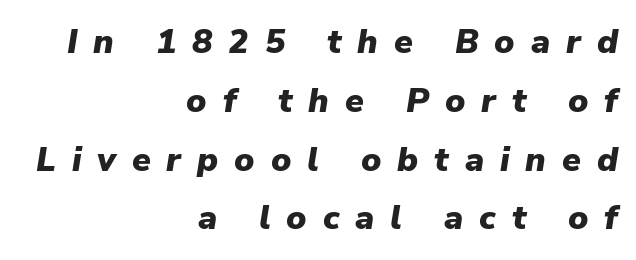
Q: Is the text bold? A: Yes.
Q: Is the text italic (slanted)? A: Yes, it leans right by about 9 degrees.
Q: Is the text underlined? A: No.
Q: How is the paragraph aligned? A: Right-aligned.
Q: Is the spacing between letters normal or unusually wide? A: Unusually wide.
Q: Width (condensed, normal, or wide)? A: Normal.
Q: Stroke contrast? A: Low.
Q: x-height? A: Medium.
Q: Monospaced? A: No.
